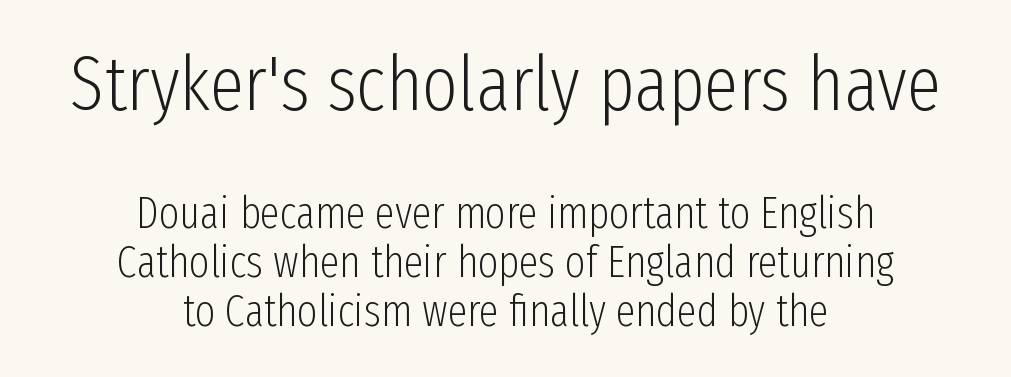
{"serif": "no", "italic": "no", "bold": "no", "weight": "light", "width": "condensed", "stroke_contrast": "low", "x_height": "medium", "monospaced": "no", "underline": "no", "align": "center", "line_spacing": "tight", "line_spacing_ratio": 1.12, "letter_spacing": "normal", "letter_spacing_em": 0.0, "larger_block": "first", "size_ratio": 1.75, "glyph_px": 77}
